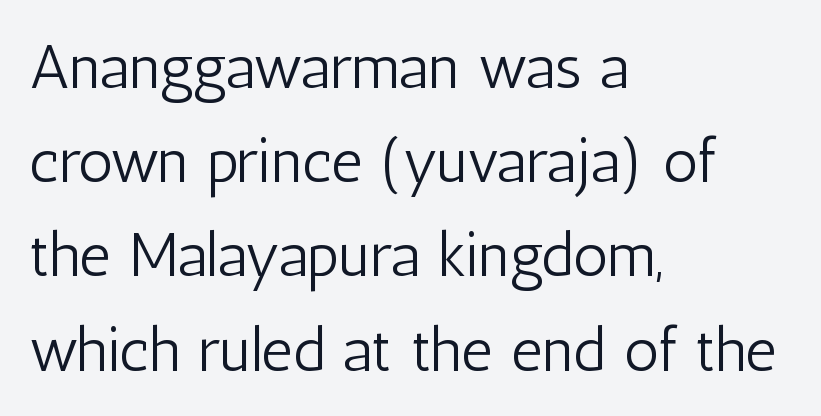
{"serif": "no", "italic": "no", "bold": "no", "weight": "light", "width": "condensed", "stroke_contrast": "low", "x_height": "medium", "monospaced": "no", "underline": "no", "align": "left", "line_spacing": "normal", "line_spacing_ratio": 1.52, "letter_spacing": "normal", "letter_spacing_em": 0.0, "glyph_px": 62}
